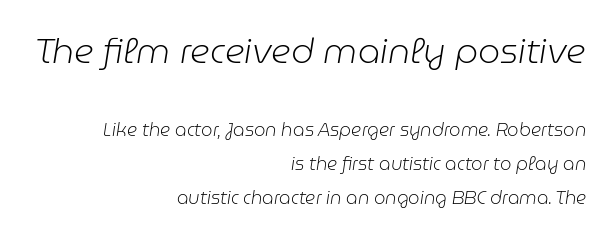
The image shows 35 px light type, italic (leaning right); set right-aligned, line spacing 1.87x, normal letter spacing, not underlined; the first (top) block is 1.94x larger; low stroke contrast and a medium x-height.
